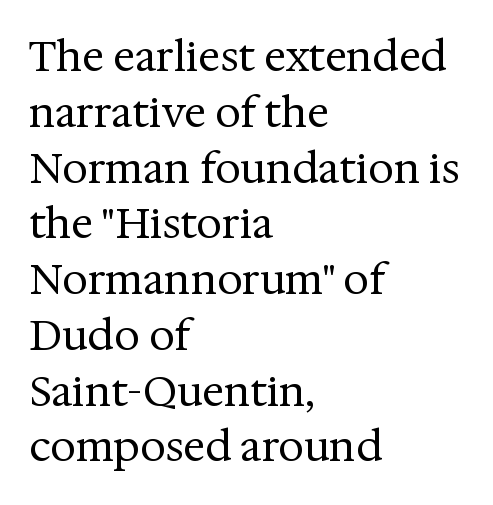
Q: Is the text bold? A: No.
Q: Is the text italic (slanted)? A: No, it is upright.
Q: Is the typeface a serif or a sans-serif typeface? A: Serif.
Q: Is the text underlined? A: No.
Q: How is the paragraph aligned? A: Left-aligned.
Q: Is the spacing between letters normal or unusually wide? A: Normal.
Q: Is the spacing between lines tight, normal or loose? A: Normal.
Q: Width (condensed, normal, or wide)? A: Normal.
Q: Stroke contrast? A: Medium.
Q: x-height? A: Medium.
Q: Monospaced? A: No.
